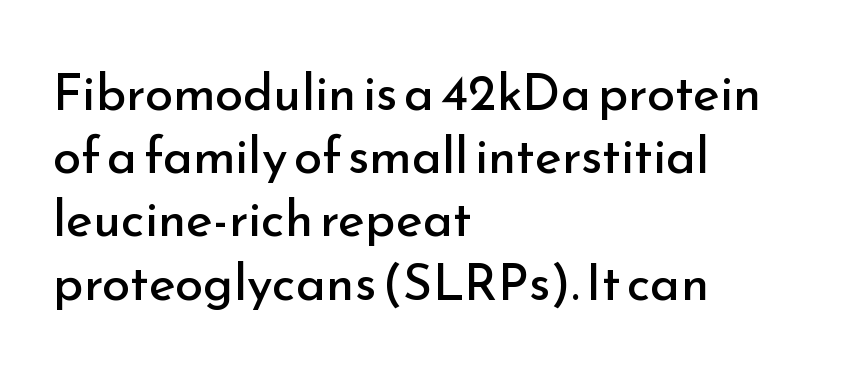
Summary of weight: not heavy and not bold. These lines keep a tight, regular rhythm from letter to letter. The letters advance in unequal steps, a hallmark of proportional type. Font category for this specimen: sans-serif. Nobody drew a line under any word here. Leftover space on each line is placed entirely after the last word.
